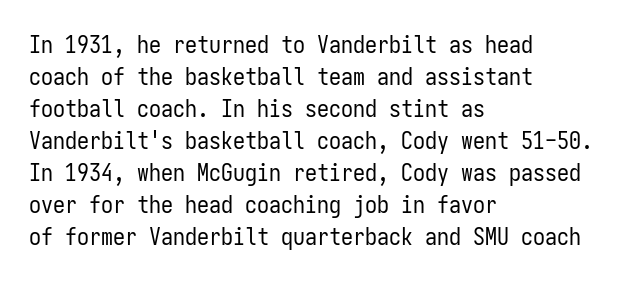
{"italic": "no", "bold": "no", "underline": "no", "align": "left", "line_spacing": "normal", "line_spacing_ratio": 1.33, "letter_spacing": "normal", "letter_spacing_em": 0.0, "glyph_px": 24}
